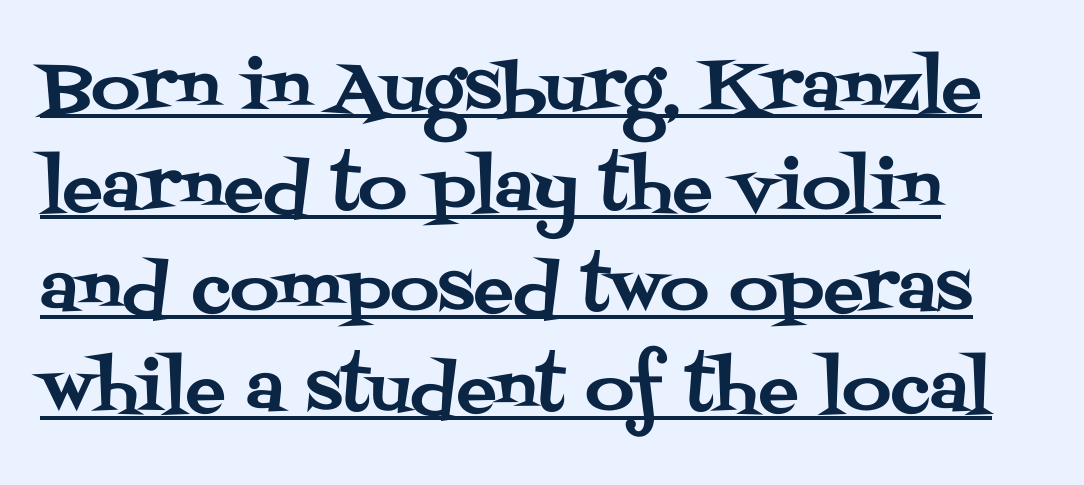
A typesetter would call this leading conventional body-copy spacing. Yep, those are serifs on the letters. This sample carries an underscore along the baseline area. Designer's note — italics off, roman on.
